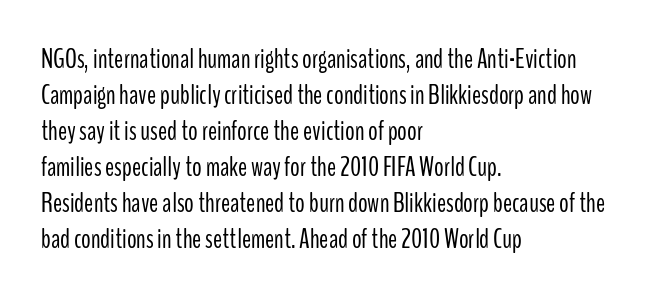
Q: Is the text bold? A: No.
Q: Is the text italic (slanted)? A: No, it is upright.
Q: Is the text underlined? A: No.
Q: How is the paragraph aligned? A: Left-aligned.
Q: Is the spacing between letters normal or unusually wide? A: Normal.
Q: Is the spacing between lines tight, normal or loose? A: Normal.
